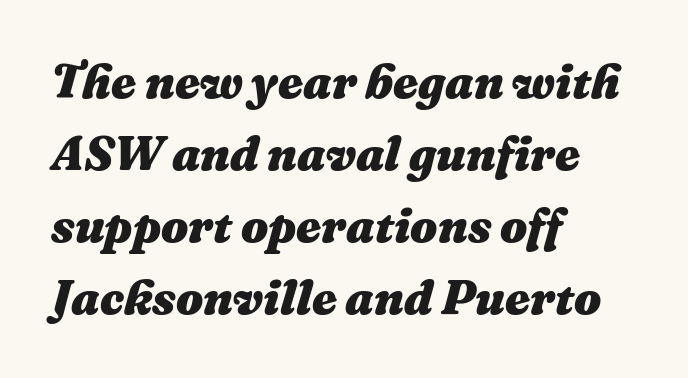
{"italic": "yes", "lean": "right", "slant_degrees": 16, "bold": "yes", "weight": "heavy", "width": "normal", "stroke_contrast": "medium", "x_height": "medium", "monospaced": "no", "underline": "no", "align": "left", "line_spacing": "normal", "line_spacing_ratio": 1.5, "letter_spacing": "normal", "letter_spacing_em": 0.0, "glyph_px": 48}
